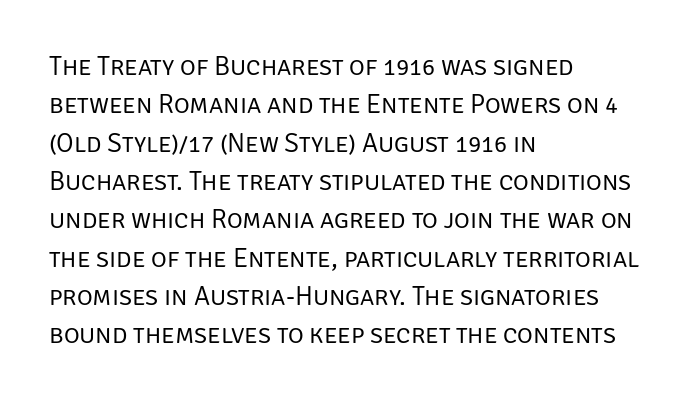
{"italic": "no", "bold": "no", "underline": "no", "align": "left", "line_spacing": "normal", "line_spacing_ratio": 1.42, "letter_spacing": "normal", "letter_spacing_em": 0.0, "glyph_px": 27}
